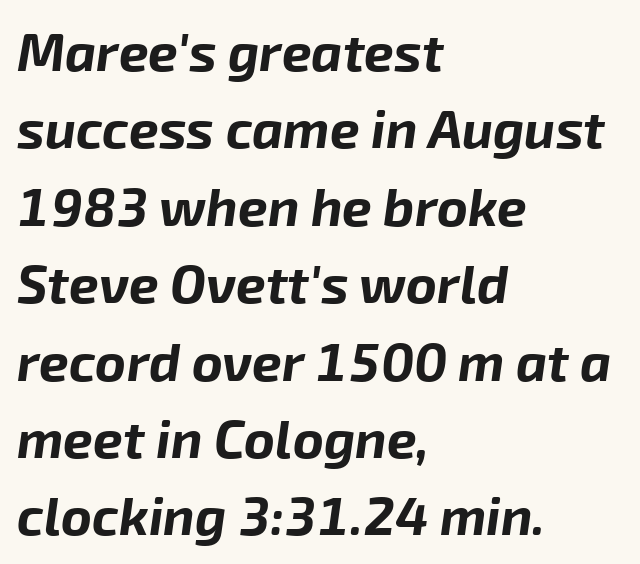
The image shows 53 px bold type, italic (leaning right); set left-aligned, normal line spacing (1.46x), normal letter spacing, not underlined; low stroke contrast and a medium x-height.
